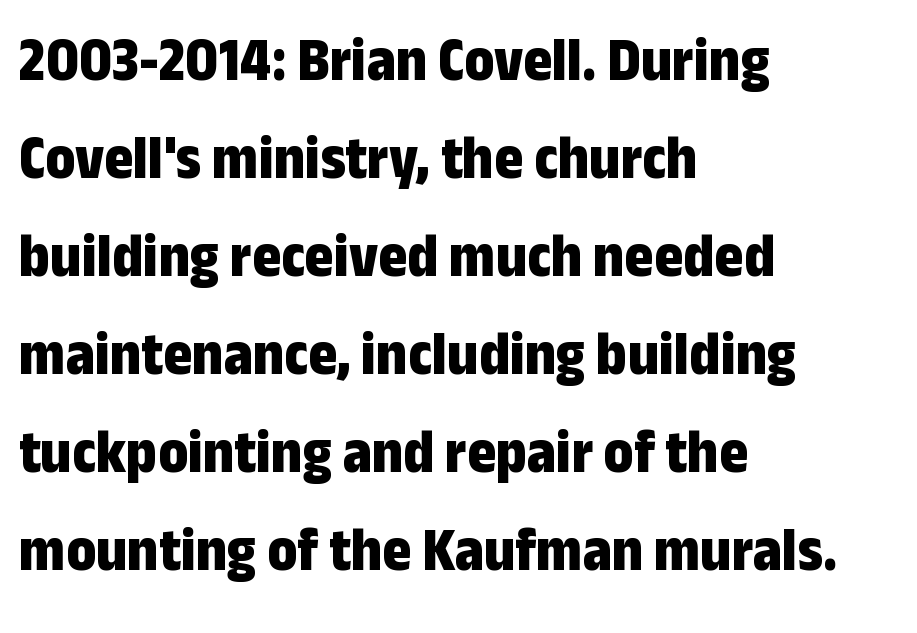
Q: Is the text bold? A: Yes.
Q: Is the text italic (slanted)? A: No, it is upright.
Q: Is the typeface a serif or a sans-serif typeface? A: Sans-serif.
Q: Is the text underlined? A: No.
Q: How is the paragraph aligned? A: Left-aligned.
Q: Is the spacing between letters normal or unusually wide? A: Normal.
Q: Is the spacing between lines tight, normal or loose? A: Normal.
Q: Width (condensed, normal, or wide)? A: Condensed.
Q: Stroke contrast? A: Low.
Q: x-height? A: Medium.
Q: Monospaced? A: No.
